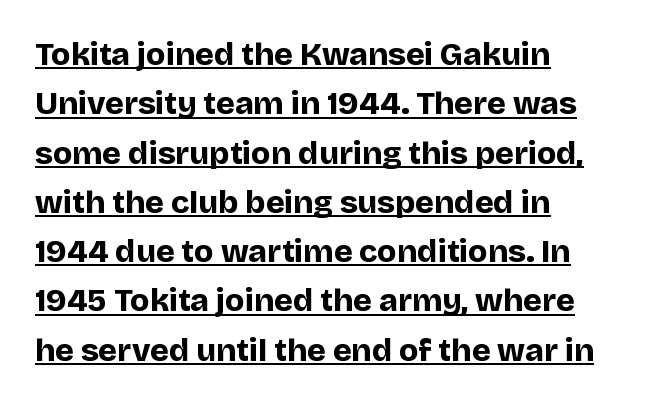
Alignment: flush left. Do the characters align in a grid? No, the font is proportional. How are the letters spaced? Ordinarily, with no added tracking. Successive baselines arrive at the customary interval. Each letter's strokes conclude bluntly, with no projecting serifs.
